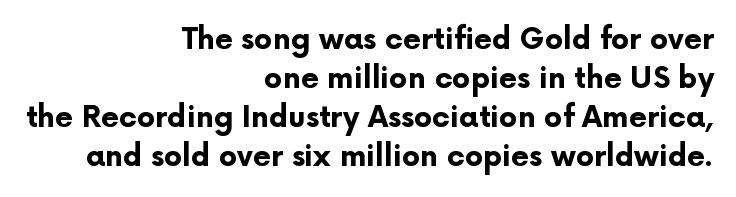
The image shows 29 px bold sans-serif type, upright; set right-aligned, normal line spacing (1.34x), normal letter spacing, not underlined; low stroke contrast and a medium x-height.
